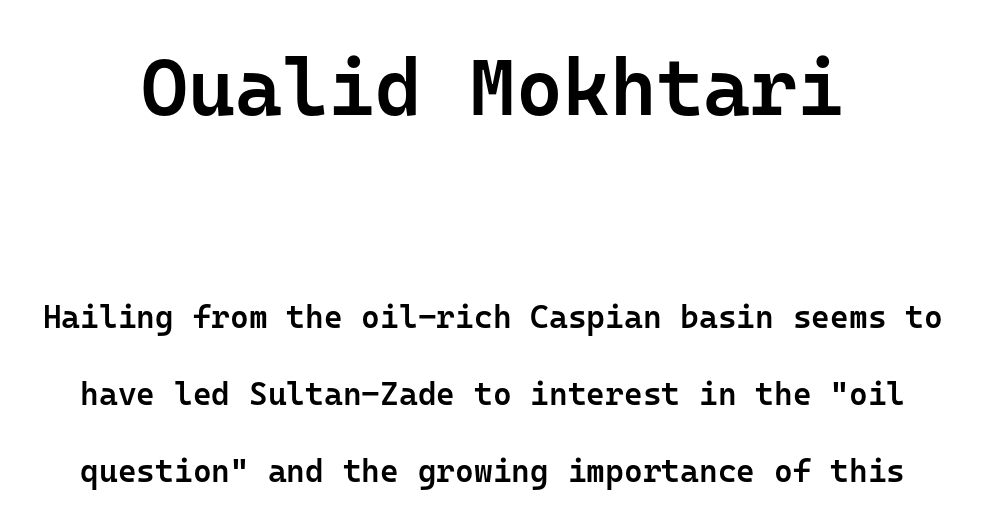
Q: Is the text bold? A: Semi-bold.
Q: Is the text italic (slanted)? A: No, it is upright.
Q: Is the typeface a serif or a sans-serif typeface? A: Sans-serif.
Q: Is the text underlined? A: No.
Q: Is the spacing between letters normal or unusually wide? A: Normal.
Q: Is the spacing between lines tight, normal or loose? A: Loose.
Q: Which block of text is set in a larger size, the first (top) or the second (bottom)? A: The first (top) one.
Q: Width (condensed, normal, or wide)? A: Normal.
Q: Stroke contrast? A: Low.
Q: x-height? A: Medium.
Q: Monospaced? A: Yes.
